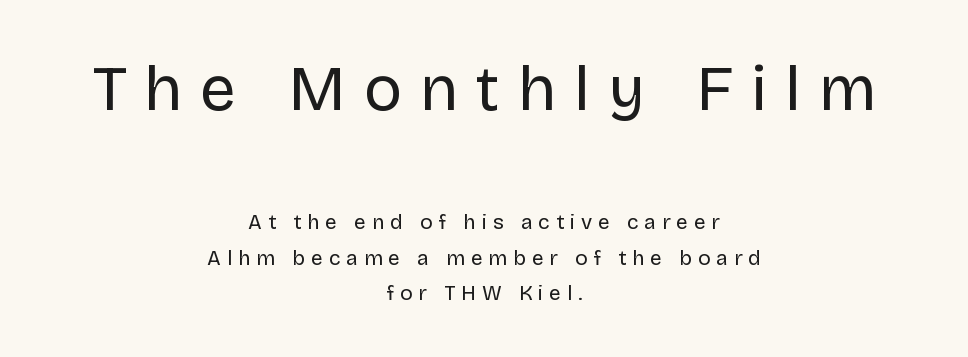
{"serif": "no", "italic": "no", "bold": "no", "weight": "regular", "width": "normal", "stroke_contrast": "low", "x_height": "large", "monospaced": "no", "underline": "no", "align": "center", "line_spacing": "normal", "line_spacing_ratio": 1.69, "letter_spacing": "wide", "letter_spacing_em": 0.28, "larger_block": "first", "size_ratio": 3.05, "glyph_px": 64}
